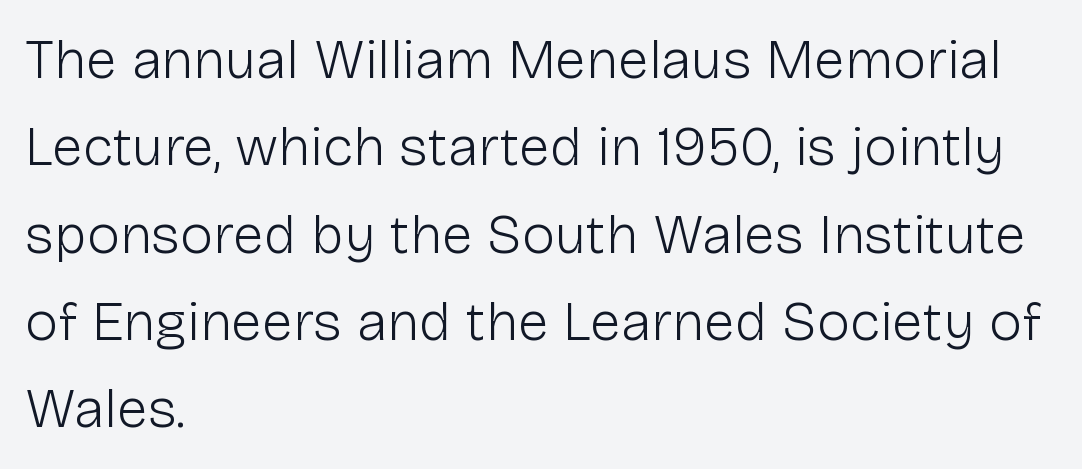
Underlining? Definitely not there. A student would call this left alignment; a typographer would say flush left, rag right. Think of a printed novel: that variable character pitch is what you see here. Letter spacing: default. What kind of face is this? One without serifs — a sans. The designer left line spacing at the default.
